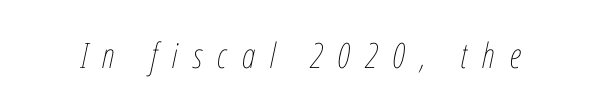
The image shows 35 px thin, condensed type, italic (leaning right); set unusually wide letter spacing (+0.43 em), not underlined; low stroke contrast and a medium x-height.
